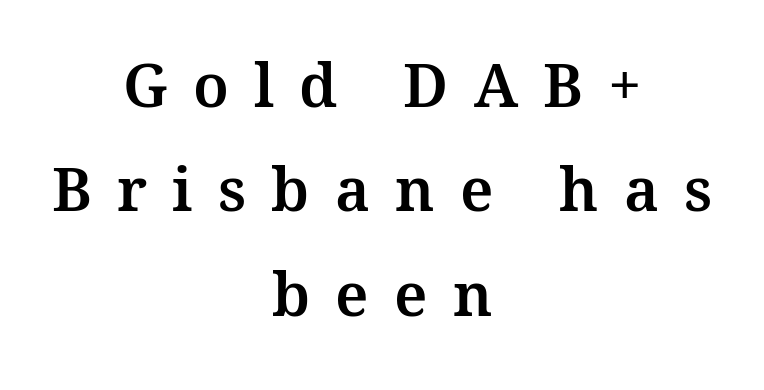
Q: Is the text italic (slanted)? A: No, it is upright.
Q: Is the typeface a serif or a sans-serif typeface? A: Serif.
Q: Is the text underlined? A: No.
Q: How is the paragraph aligned? A: Centered.
Q: Is the spacing between letters normal or unusually wide? A: Unusually wide.
Q: Width (condensed, normal, or wide)? A: Normal.
Q: Stroke contrast? A: Medium.
Q: x-height? A: Medium.
Q: Monospaced? A: No.
